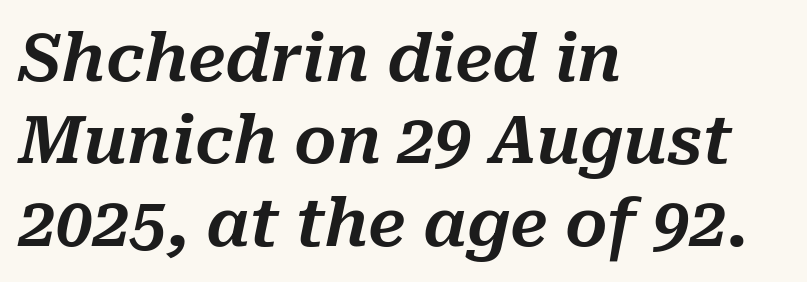
Q: Is the text italic (slanted)? A: Yes, it leans right by about 10 degrees.
Q: Is the text underlined? A: No.
Q: How is the paragraph aligned? A: Left-aligned.
Q: Is the spacing between letters normal or unusually wide? A: Normal.
Q: Is the spacing between lines tight, normal or loose? A: Normal.
Q: Width (condensed, normal, or wide)? A: Normal.
Q: Stroke contrast? A: Medium.
Q: x-height? A: Medium.
Q: Monospaced? A: No.
